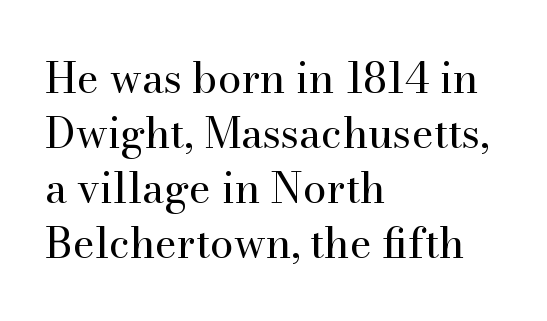
Q: Is the text bold? A: No.
Q: Is the text italic (slanted)? A: No, it is upright.
Q: Is the typeface a serif or a sans-serif typeface? A: Serif.
Q: Is the text underlined? A: No.
Q: How is the paragraph aligned? A: Left-aligned.
Q: Is the spacing between letters normal or unusually wide? A: Normal.
Q: Is the spacing between lines tight, normal or loose? A: Normal.
Q: Width (condensed, normal, or wide)? A: Normal.
Q: Stroke contrast? A: High.
Q: x-height? A: Small.
Q: Monospaced? A: No.
